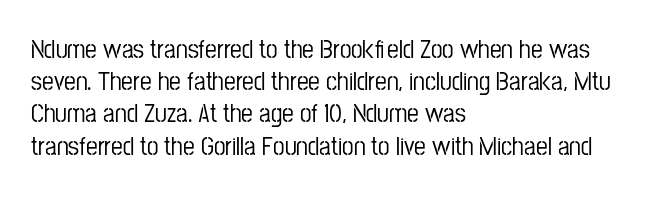
Q: Is the text italic (slanted)? A: No, it is upright.
Q: Is the text underlined? A: No.
Q: How is the paragraph aligned? A: Left-aligned.
Q: Is the spacing between letters normal or unusually wide? A: Normal.
